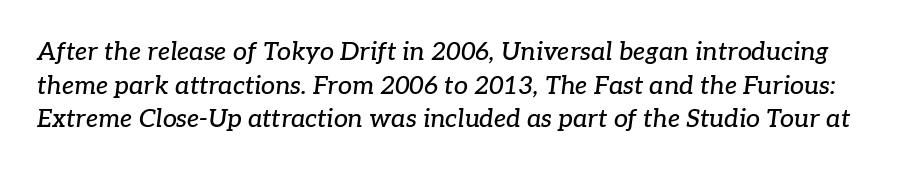
{"italic": "yes", "lean": "right", "slant_degrees": 7, "underline": "no", "line_spacing": "normal", "line_spacing_ratio": 1.35, "letter_spacing": "normal", "letter_spacing_em": 0.0, "glyph_px": 25}
